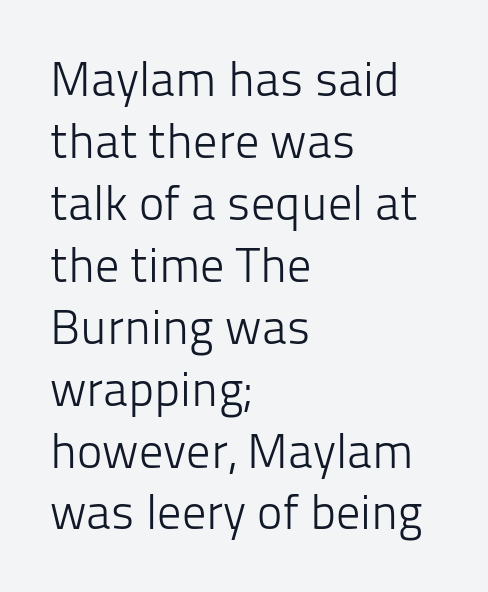
The rows are spaced the way most documents space them. Spacing verdict: proportional, widths tailored to each character. Letters rest on an invisible, unmarked baseline. Notice how the passage keeps a crisp vertical edge on the left only. Look at the bottom of the vertical strokes: they stop flat, with no serifs. The tracking reads as untouched default to a designer's eye.
